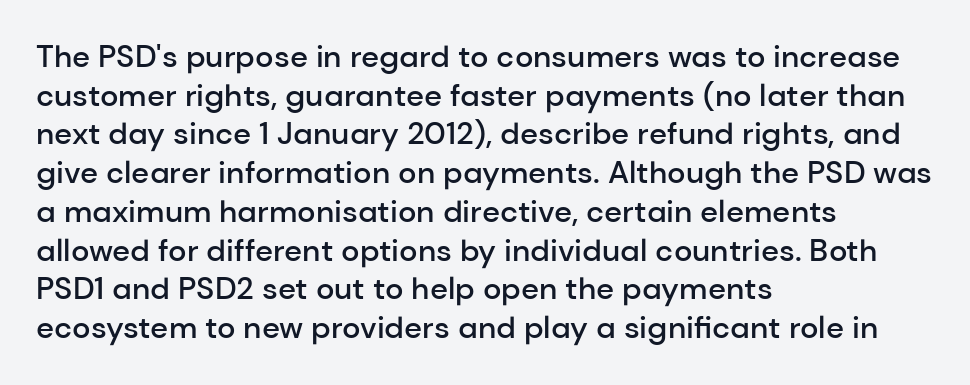
The type is set solid horizontally, with unmodified tracking. The gap between lines stays unmarked. Interline gaps are of average width in this sample. Tall strokes in this sample are plumb rather than angled. Teacher's note: observe the even left margin — that is flush-left alignment. Spacing verdict: proportional, widths tailored to each character.
